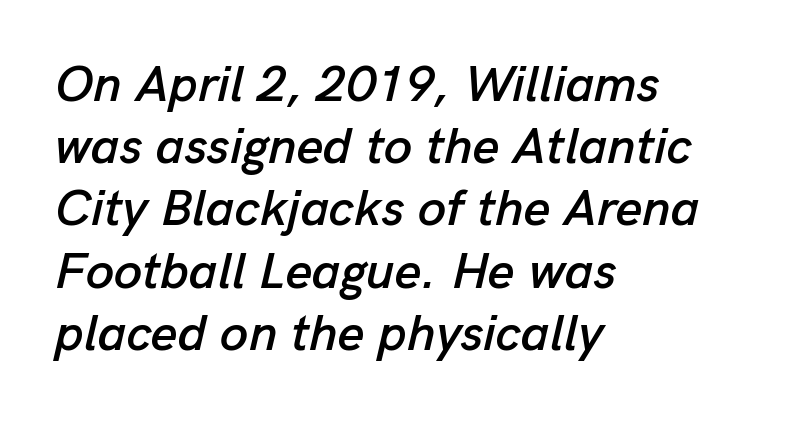
{"italic": "yes", "lean": "right", "slant_degrees": 13, "width": "normal", "stroke_contrast": "low", "x_height": "medium", "monospaced": "no", "underline": "no", "align": "left", "line_spacing_ratio": 1.22, "letter_spacing": "normal", "letter_spacing_em": 0.0, "glyph_px": 51}
